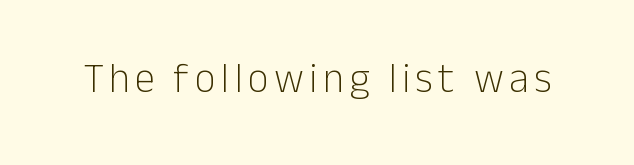
Q: Is the text bold? A: No.
Q: Is the text italic (slanted)? A: No, it is upright.
Q: Is the typeface a serif or a sans-serif typeface? A: Sans-serif.
Q: Is the text underlined? A: No.
Q: Width (condensed, normal, or wide)? A: Normal.
Q: Stroke contrast? A: Low.
Q: x-height? A: Medium.
Q: Monospaced? A: No.
